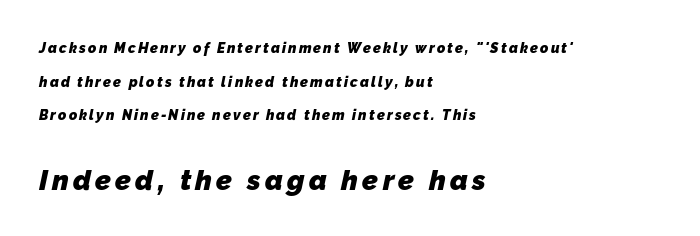
Q: Is the text bold? A: Yes.
Q: Is the typeface a serif or a sans-serif typeface? A: Sans-serif.
Q: Is the text underlined? A: No.
Q: How is the paragraph aligned? A: Left-aligned.
Q: Is the spacing between lines tight, normal or loose? A: Loose.
Q: Which block of text is set in a larger size, the first (top) or the second (bottom)? A: The second (bottom) one.
Q: Width (condensed, normal, or wide)? A: Normal.
Q: Stroke contrast? A: Low.
Q: x-height? A: Medium.
Q: Monospaced? A: No.
